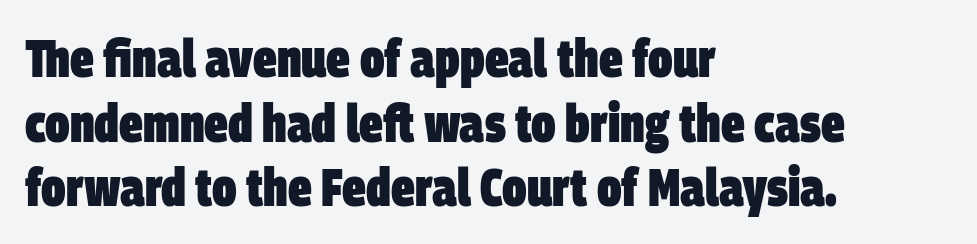
{"serif": "no", "bold": "yes", "weight": "heavy", "width": "condensed", "stroke_contrast": "low", "x_height": "large", "monospaced": "no", "underline": "no", "align": "left", "line_spacing_ratio": 1.22, "letter_spacing": "normal", "letter_spacing_em": 0.0, "glyph_px": 53}
